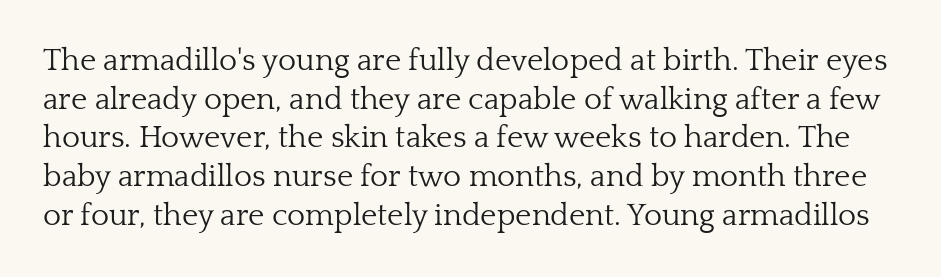
Vertical spacing — default. Varying glyph widths throughout — classic text-font behaviour. This is not heavy type; no bold has been used. Clear beneath every line of the passage. A typesetter would label this face a serif. These lines keep a tight, regular rhythm from letter to letter.
